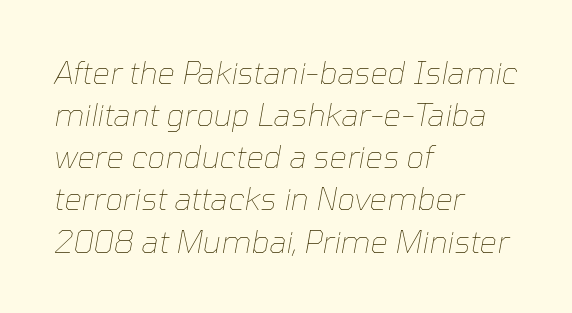
The image shows 31 px thin type, italic (leaning right); set left-aligned, normal line spacing (1.36x), normal letter spacing, not underlined; low stroke contrast and a medium x-height.
